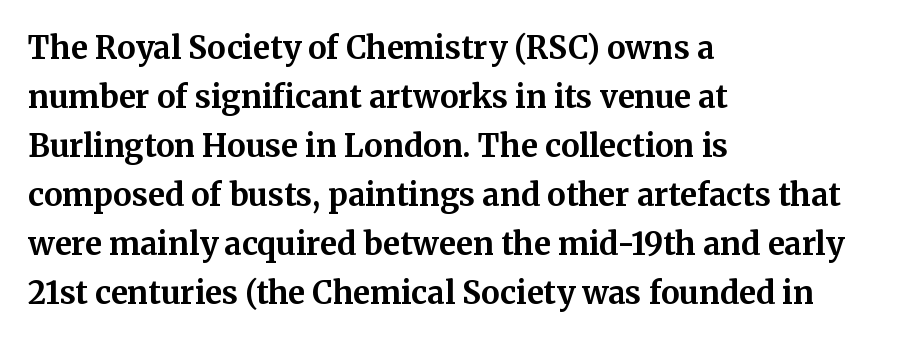
Q: Is the text bold? A: Yes.
Q: Is the text italic (slanted)? A: No, it is upright.
Q: Is the typeface a serif or a sans-serif typeface? A: Serif.
Q: Is the text underlined? A: No.
Q: How is the paragraph aligned? A: Left-aligned.
Q: Is the spacing between letters normal or unusually wide? A: Normal.
Q: Is the spacing between lines tight, normal or loose? A: Normal.
Q: Width (condensed, normal, or wide)? A: Normal.
Q: Stroke contrast? A: Medium.
Q: x-height? A: Medium.
Q: Monospaced? A: No.
